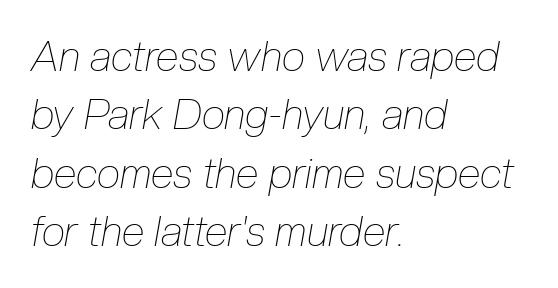
{"italic": "yes", "lean": "right", "slant_degrees": 10, "bold": "no", "weight": "thin", "width": "condensed", "stroke_contrast": "low", "x_height": "medium", "monospaced": "no", "underline": "no", "align": "left", "line_spacing": "normal", "line_spacing_ratio": 1.39, "letter_spacing": "normal", "letter_spacing_em": 0.0, "glyph_px": 42}
